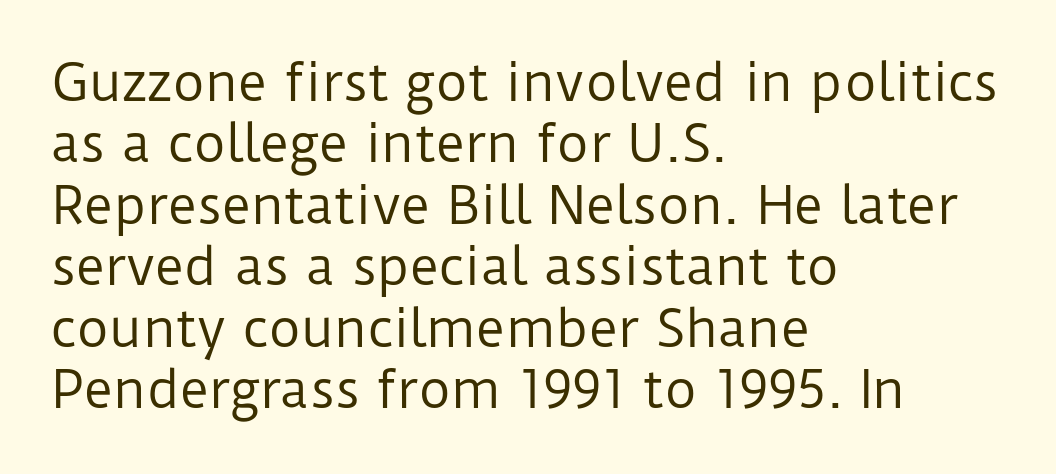
Q: Is the text bold? A: No.
Q: Is the text italic (slanted)? A: No, it is upright.
Q: Is the typeface a serif or a sans-serif typeface? A: Sans-serif.
Q: Is the text underlined? A: No.
Q: How is the paragraph aligned? A: Left-aligned.
Q: Is the spacing between letters normal or unusually wide? A: Normal.
Q: Width (condensed, normal, or wide)? A: Normal.
Q: Stroke contrast? A: Low.
Q: x-height? A: Medium.
Q: Monospaced? A: No.
